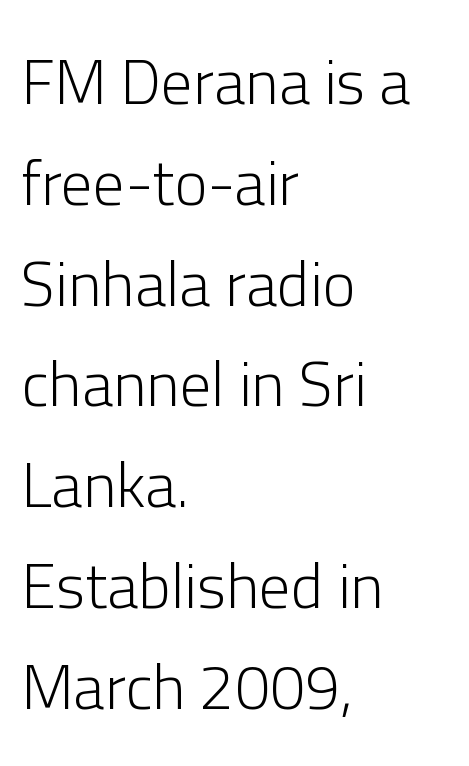
{"serif": "no", "italic": "no", "bold": "no", "weight": "light", "width": "normal", "stroke_contrast": "low", "x_height": "medium", "monospaced": "no", "underline": "no", "align": "left", "line_spacing": "normal", "line_spacing_ratio": 1.6, "letter_spacing": "normal", "letter_spacing_em": 0.0, "glyph_px": 63}
